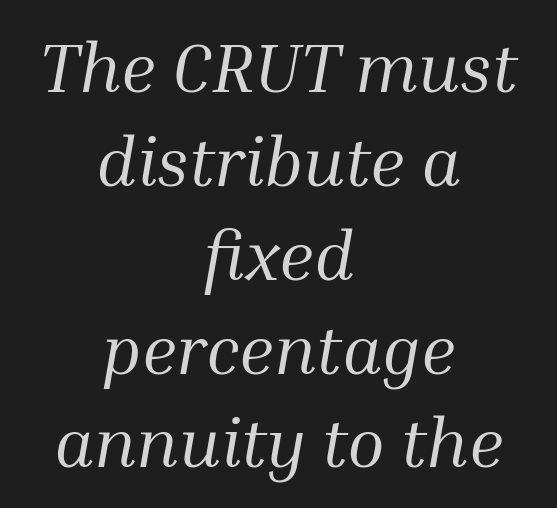
{"serif": "yes", "italic": "yes", "lean": "right", "slant_degrees": 10, "bold": "no", "weight": "regular", "width": "normal", "stroke_contrast": "medium", "x_height": "medium", "monospaced": "no", "underline": "no", "align": "center", "line_spacing": "normal", "line_spacing_ratio": 1.36, "letter_spacing": "normal", "letter_spacing_em": 0.0, "glyph_px": 69}
